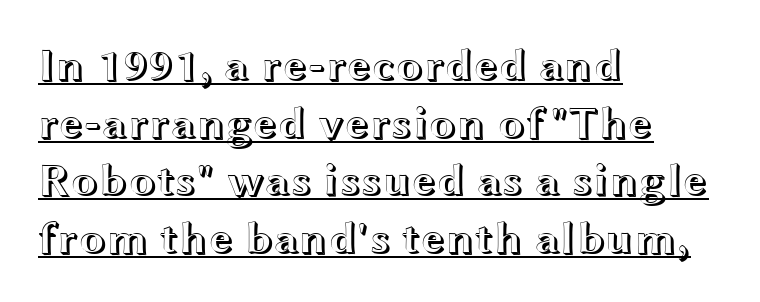
{"italic": "no", "width": "wide", "x_height": "medium", "monospaced": "no", "underline": "yes", "align": "left", "line_spacing": "normal", "line_spacing_ratio": 1.28, "letter_spacing": "normal", "letter_spacing_em": 0.0, "glyph_px": 45}
